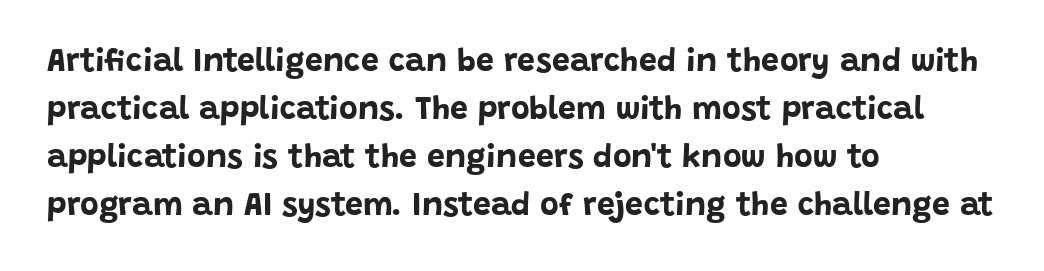
Nothing unusual about the tracking: characters are spaced as the font intends. Does the lettering tilt? It doesn't — this is upright. The passage shown stacks its lines at a standard gap. The face used here is proportionally spaced, like ordinary book or web type. Short and long lines alike share a common starting point at left. Thick stems and heavy bowls — unmistakably bold.
